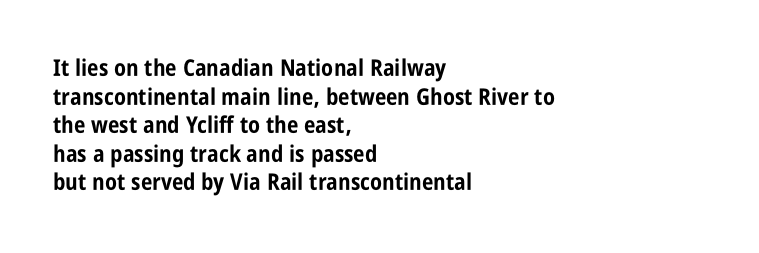
Q: Is the text bold? A: Yes.
Q: Is the text italic (slanted)? A: No, it is upright.
Q: Is the text underlined? A: No.
Q: How is the paragraph aligned? A: Left-aligned.
Q: Is the spacing between letters normal or unusually wide? A: Normal.
